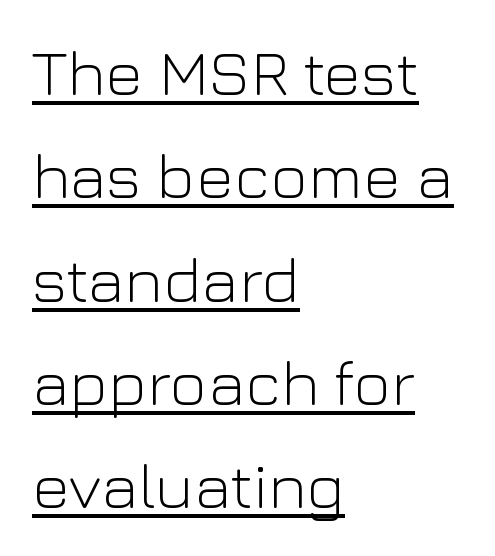
Q: Is the text bold? A: No.
Q: Is the text italic (slanted)? A: No, it is upright.
Q: Is the typeface a serif or a sans-serif typeface? A: Sans-serif.
Q: Is the text underlined? A: Yes.
Q: How is the paragraph aligned? A: Left-aligned.
Q: Is the spacing between letters normal or unusually wide? A: Normal.
Q: Is the spacing between lines tight, normal or loose? A: Normal.
Q: Width (condensed, normal, or wide)? A: Normal.
Q: Stroke contrast? A: Low.
Q: x-height? A: Medium.
Q: Monospaced? A: No.
